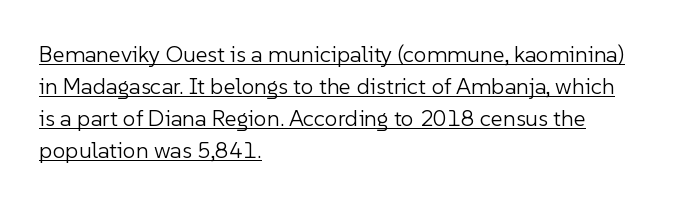
The image shows 23 px text type, upright; set left-aligned, normal line spacing (1.39x), normal letter spacing, underlined.
